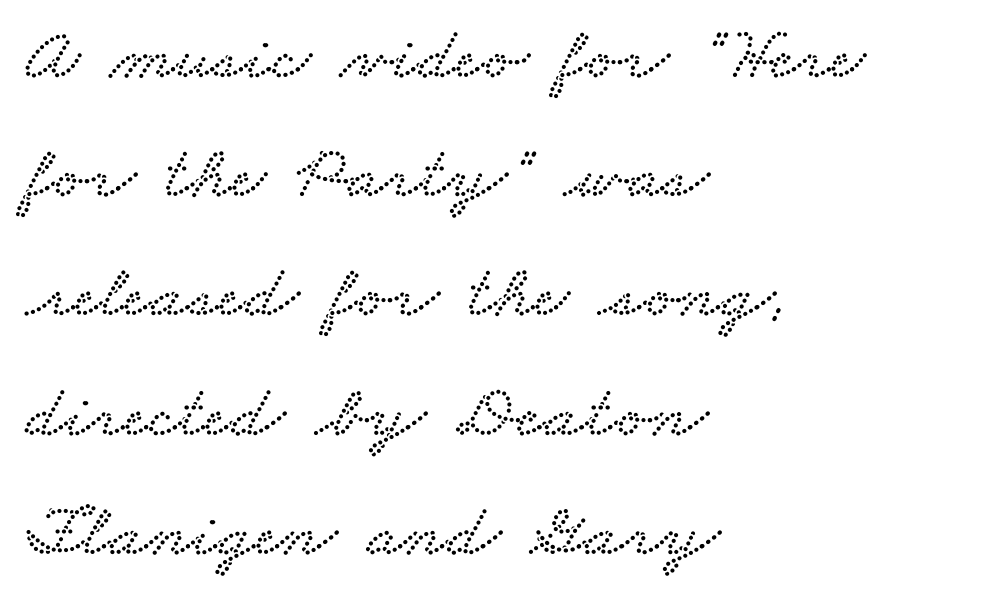
Type style note: has serifs. Underlining? Definitely not there. These lines sit exactly where default settings would place them. Left-aligned paragraph, ragged on the right. Standard letterfit; no display-style spreading of the glyphs.
